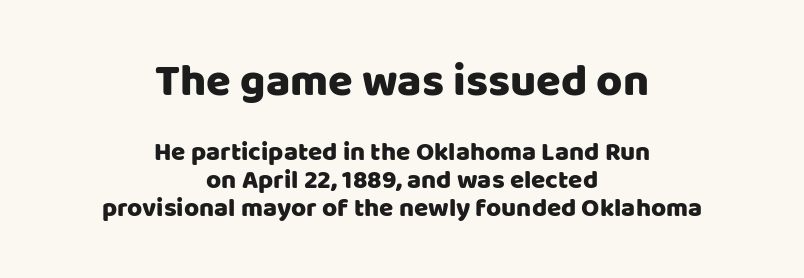
Is this a sans? Yes — the strokes have no serifs. You can tell it's not italic because the verticals are truly vertical. Summary of vertical rhythm: compact, with narrow interline spacing. This sample uses plain, unmodified letter spacing.
